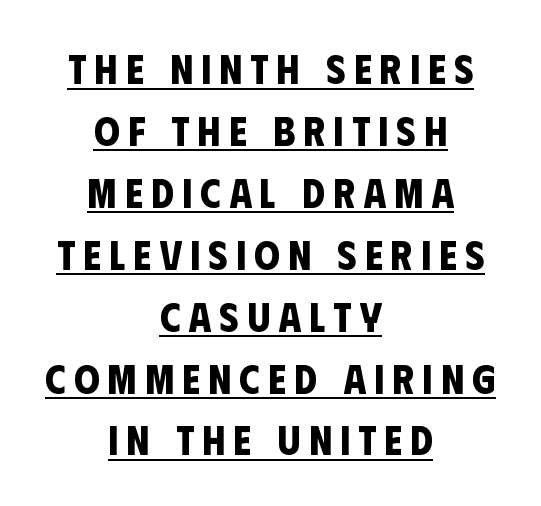
Q: Is the text bold? A: Yes.
Q: Is the typeface a serif or a sans-serif typeface? A: Sans-serif.
Q: Is the text underlined? A: Yes.
Q: How is the paragraph aligned? A: Centered.
Q: Is the spacing between letters normal or unusually wide? A: Unusually wide.
Q: Is the spacing between lines tight, normal or loose? A: Normal.
Q: Width (condensed, normal, or wide)? A: Condensed.
Q: Stroke contrast? A: Low.
Q: x-height? A: Large.
Q: Monospaced? A: No.
